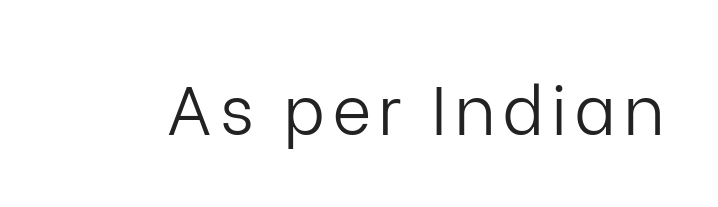
Q: Is the text bold? A: No.
Q: Is the text italic (slanted)? A: No, it is upright.
Q: Is the typeface a serif or a sans-serif typeface? A: Sans-serif.
Q: Is the text underlined? A: No.
Q: Width (condensed, normal, or wide)? A: Normal.
Q: Stroke contrast? A: Low.
Q: x-height? A: Medium.
Q: Monospaced? A: No.
